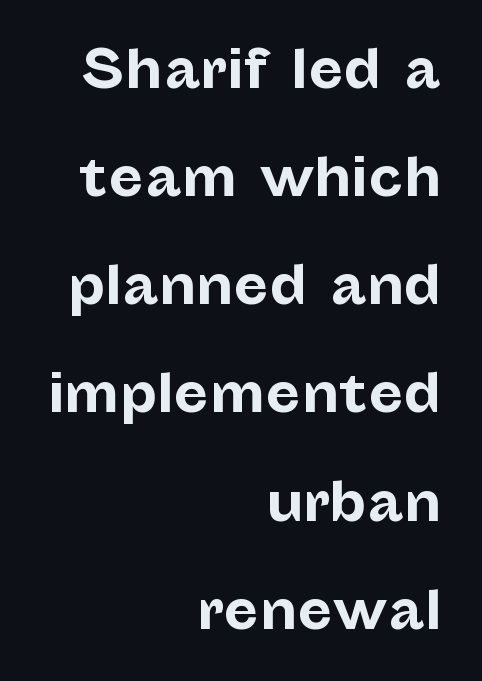
{"serif": "no", "italic": "no", "bold": "yes", "weight": "bold", "width": "normal", "stroke_contrast": "low", "x_height": "medium", "monospaced": "no", "underline": "no", "align": "right", "line_spacing": "loose", "line_spacing_ratio": 2.08, "letter_spacing": "normal", "letter_spacing_em": 0.0, "glyph_px": 52}
